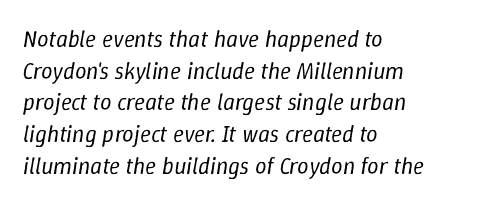
{"italic": "yes", "lean": "right", "slant_degrees": 9, "bold": "no", "underline": "no", "align": "left", "line_spacing": "normal", "line_spacing_ratio": 1.38, "letter_spacing": "normal", "letter_spacing_em": 0.0, "glyph_px": 23}
